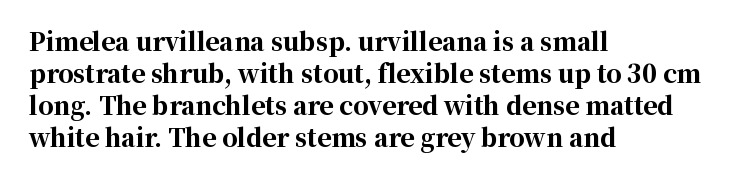
Heavy-handed strokes throughout: this text is bold. Ordinary non-slanted type is in use. The text block is weighted toward the left margin, trailing off unevenly rightward. Students, observe: this is what conventionally led text looks like. Students, note that the glyphs here touch the page at normal intervals. The words here are not underlined.
